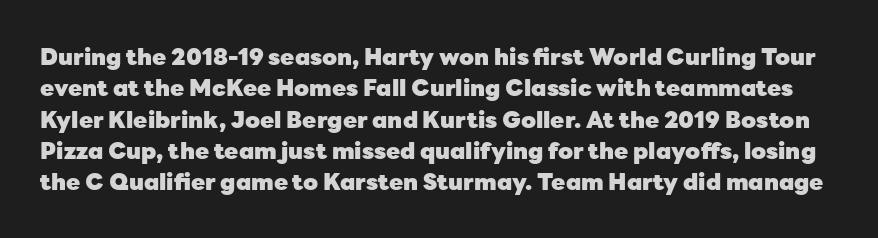
Q: Is the text bold? A: Yes.
Q: Is the text italic (slanted)? A: No, it is upright.
Q: Is the text underlined? A: No.
Q: Is the spacing between letters normal or unusually wide? A: Normal.
Q: Is the spacing between lines tight, normal or loose? A: Normal.
